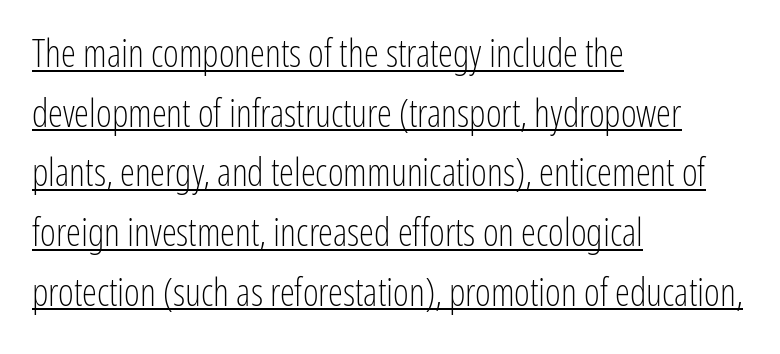
The image shows 38 px light, condensed sans-serif type, upright; set left-aligned, normal line spacing (1.57x), normal letter spacing, underlined; low stroke contrast and a medium x-height.
